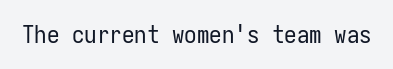
The rendering keeps characters at their native spacing. The font sits on the lighter half of the weight spectrum, regular included. Quick note: underline off. Is there any slant? The stems are plumb.
